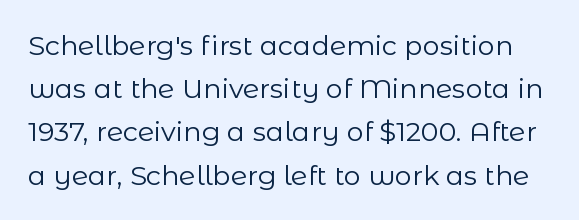
{"italic": "no", "bold": "no", "underline": "no", "line_spacing": "normal", "line_spacing_ratio": 1.6, "letter_spacing": "normal", "letter_spacing_em": 0.0, "glyph_px": 27}
